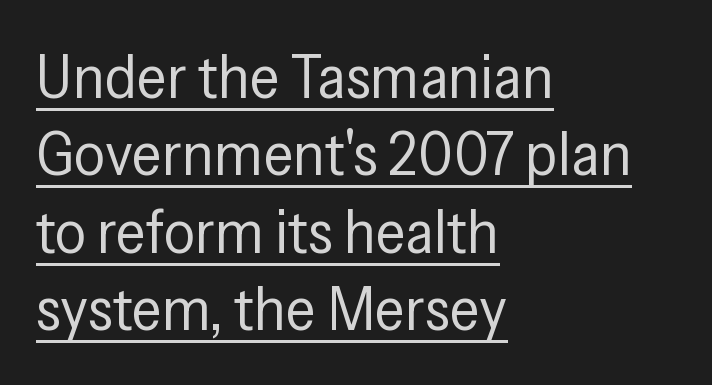
Q: Is the text bold? A: No.
Q: Is the text italic (slanted)? A: No, it is upright.
Q: Is the typeface a serif or a sans-serif typeface? A: Sans-serif.
Q: Is the text underlined? A: Yes.
Q: How is the paragraph aligned? A: Left-aligned.
Q: Is the spacing between letters normal or unusually wide? A: Normal.
Q: Is the spacing between lines tight, normal or loose? A: Normal.
Q: Width (condensed, normal, or wide)? A: Condensed.
Q: Stroke contrast? A: Low.
Q: x-height? A: Medium.
Q: Monospaced? A: No.
